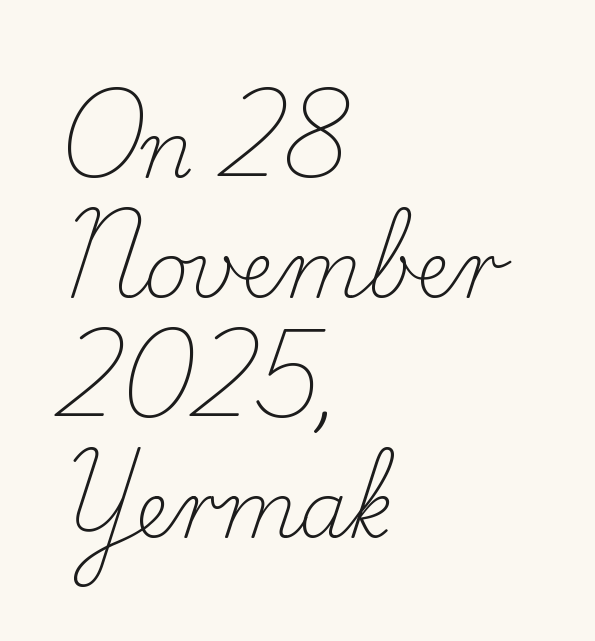
Q: Is the text bold? A: No.
Q: Is the text italic (slanted)? A: Yes.
Q: Is the typeface a serif or a sans-serif typeface? A: Serif.
Q: Is the text underlined? A: No.
Q: How is the paragraph aligned? A: Left-aligned.
Q: Is the spacing between letters normal or unusually wide? A: Normal.
Q: Is the spacing between lines tight, normal or loose? A: Normal.
Q: Width (condensed, normal, or wide)? A: Normal.
Q: Stroke contrast? A: Low.
Q: x-height? A: Small.
Q: Monospaced? A: No.
